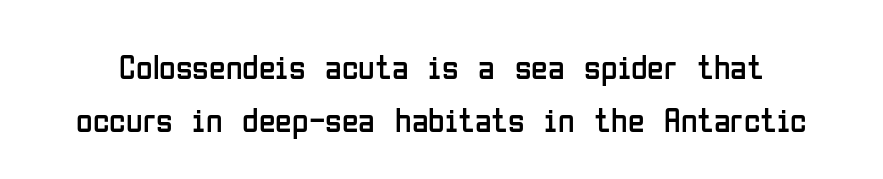
The image shows 34 px regular-weight, condensed sans-serif type, upright; set normal line spacing (1.55x), normal letter spacing, not underlined; low stroke contrast and a medium x-height.
